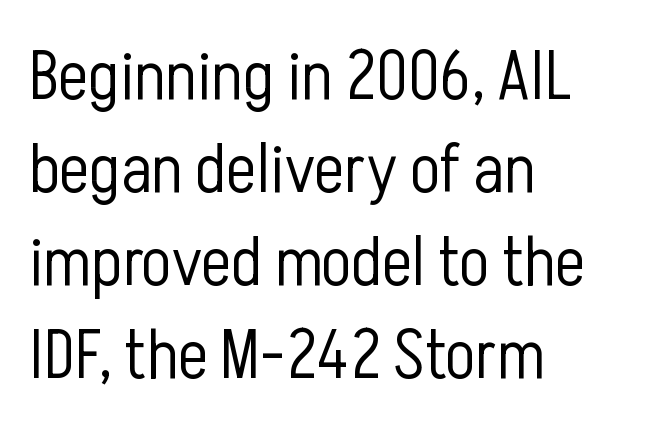
Every row of glyphs begins at an identical x-position on the left. The passage shown stacks its lines at a standard gap. The letters advance in unequal steps, a hallmark of proportional type. This rendering employs a face without finishing strokes, i.e., a sans-serif. Standard letterfit; no display-style spreading of the glyphs. Counters stay open thanks to moderate or lighter strokes.
